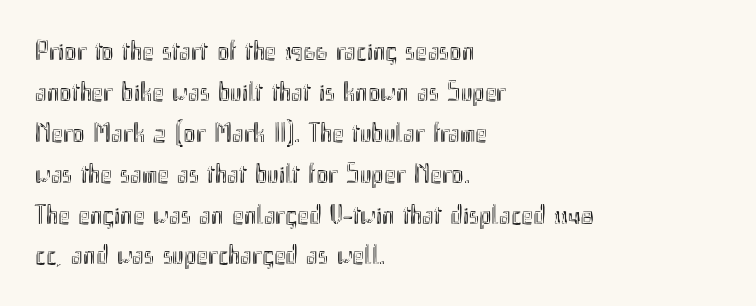
The image shows 28 px condensed type, upright; set left-aligned, normal line spacing (1.46x), normal letter spacing, not underlined; a small x-height.
